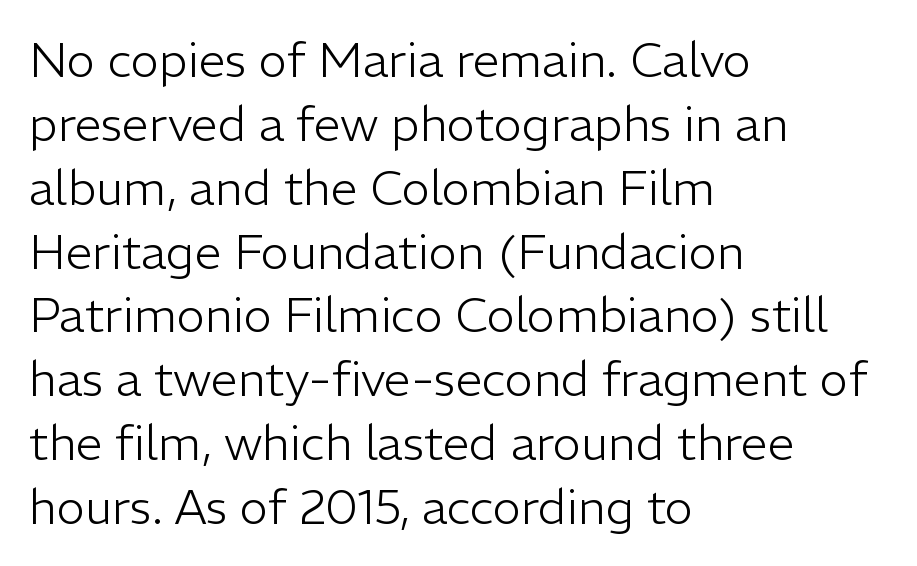
Left-aligned paragraph, ragged on the right. Nope, not italic — everything's standing straight. Clear beneath every line of the passage. The cut favours lightness, reaching ordinary text weight at its darkest. Serifs: no, the terminals of the letterforms are clean.
